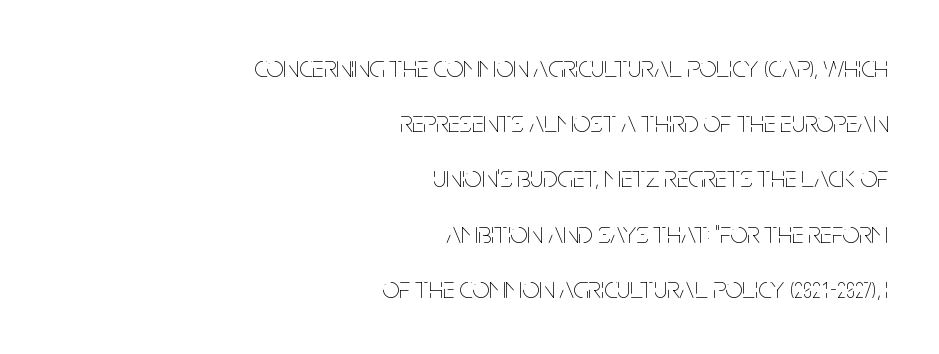
The letters advance in unequal steps, a hallmark of proportional type. The baseline area is clear. Here the glyphs are tracked normally, forming tight word shapes. A quiet, ordinary-to-light weight characterises the typeface. Italic: no, the glyphs are upright roman. Line ends are locked; line starts wander.
